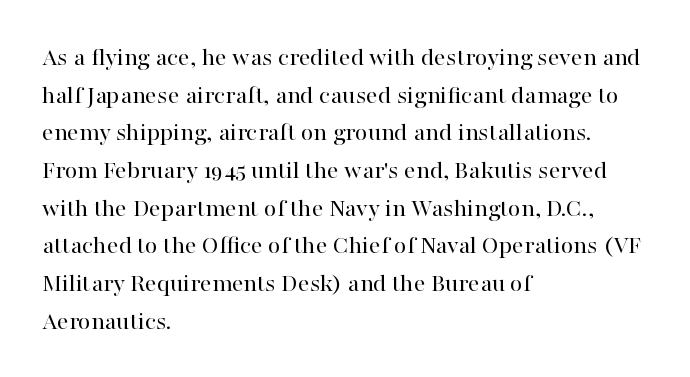
{"italic": "no", "bold": "no", "underline": "no", "align": "left", "line_spacing": "normal", "line_spacing_ratio": 1.45, "letter_spacing": "normal", "letter_spacing_em": 0.0, "glyph_px": 26}
